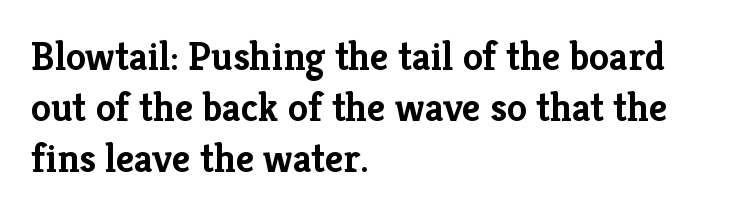
The space beneath each line is pristine and unruled. Vertical strokes here are truly vertical. Compared with typical paragraphs, the rows here are spaced about the same. The rendering uses natural spacing where letterforms have individual widths. Bold? Absolutely — the strokes are thick and heavy. The tracking reads as untouched default to a designer's eye.
